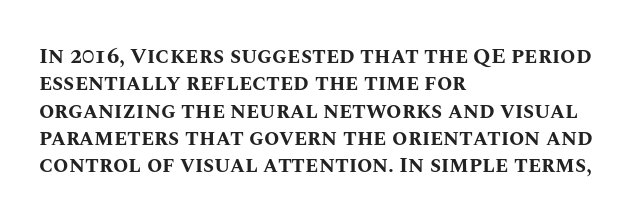
The image shows 22 px bold type, upright; set left-aligned, line spacing 1.24x, normal letter spacing, not underlined.
